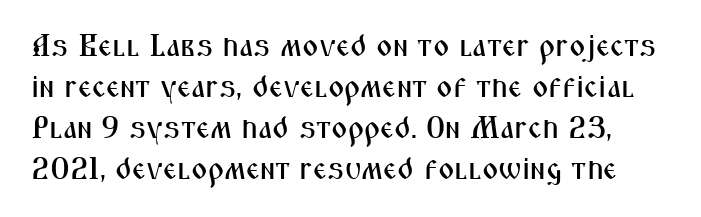
Q: Is the text italic (slanted)? A: No, it is upright.
Q: Is the typeface a serif or a sans-serif typeface? A: Sans-serif.
Q: Is the text underlined? A: No.
Q: Is the spacing between letters normal or unusually wide? A: Normal.
Q: Is the spacing between lines tight, normal or loose? A: Normal.
Q: Width (condensed, normal, or wide)? A: Condensed.
Q: Stroke contrast? A: Medium.
Q: x-height? A: Medium.
Q: Monospaced? A: No.
